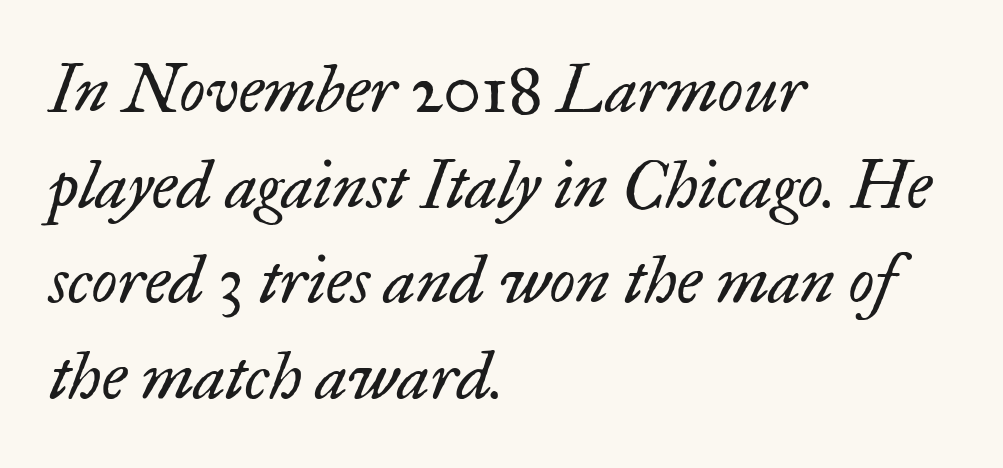
The image shows 66 px regular-weight serif type, italic (leaning right); set left-aligned, normal line spacing (1.45x), normal letter spacing, not underlined; low stroke contrast and a small x-height.
